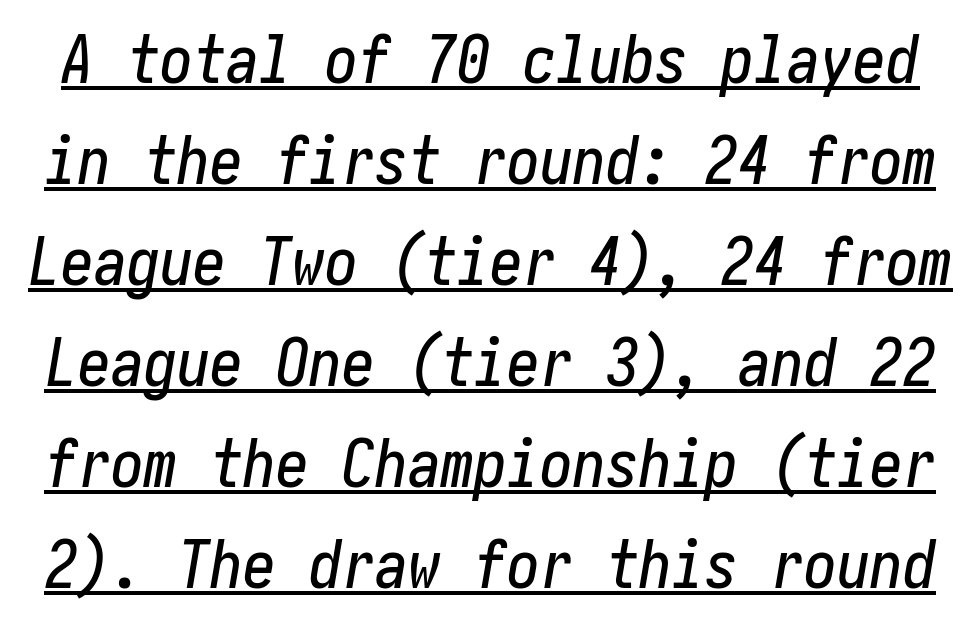
{"italic": "yes", "lean": "right", "slant_degrees": 10, "width": "condensed", "stroke_contrast": "low", "x_height": "medium", "underline": "yes", "line_spacing": "normal", "line_spacing_ratio": 1.53, "letter_spacing": "normal", "letter_spacing_em": 0.0, "glyph_px": 66}
